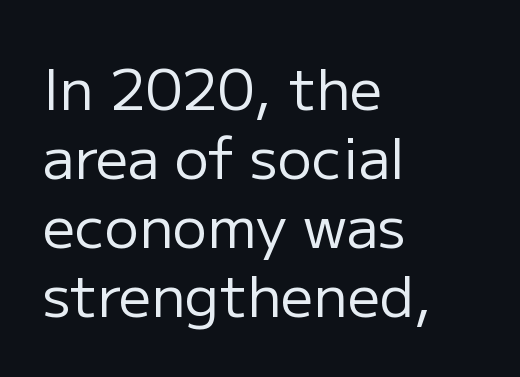
Q: Is the text bold? A: No.
Q: Is the text italic (slanted)? A: No, it is upright.
Q: Is the typeface a serif or a sans-serif typeface? A: Sans-serif.
Q: Is the text underlined? A: No.
Q: How is the paragraph aligned? A: Left-aligned.
Q: Is the spacing between letters normal or unusually wide? A: Normal.
Q: Width (condensed, normal, or wide)? A: Normal.
Q: Stroke contrast? A: Low.
Q: x-height? A: Medium.
Q: Monospaced? A: No.
